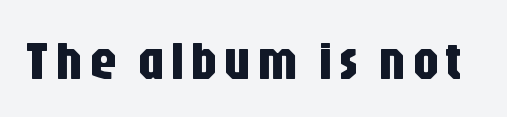
Q: Is the text italic (slanted)? A: No, it is upright.
Q: Is the typeface a serif or a sans-serif typeface? A: Sans-serif.
Q: Is the text underlined? A: No.
Q: Width (condensed, normal, or wide)? A: Condensed.
Q: Stroke contrast? A: Low.
Q: x-height? A: Large.
Q: Monospaced? A: No.
